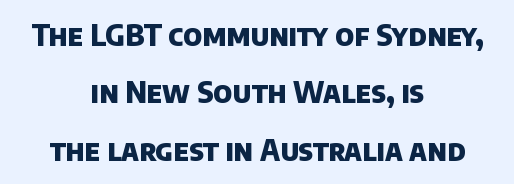
{"serif": "no", "bold": "yes", "weight": "heavy", "width": "normal", "stroke_contrast": "low", "x_height": "large", "monospaced": "no", "underline": "no", "align": "center", "line_spacing": "loose", "line_spacing_ratio": 1.98, "letter_spacing": "normal", "letter_spacing_em": 0.0, "glyph_px": 29}
